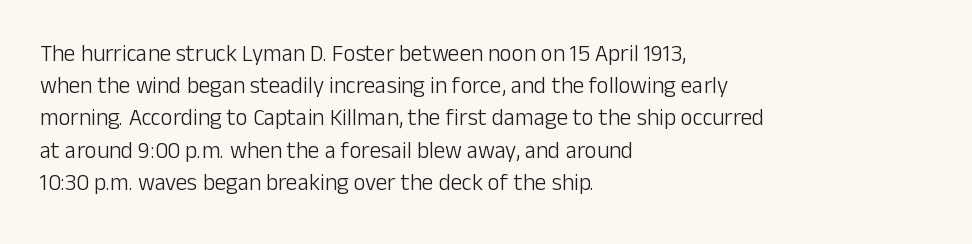
{"italic": "no", "bold": "no", "underline": "no", "align": "left", "line_spacing": "normal", "line_spacing_ratio": 1.4, "letter_spacing": "normal", "letter_spacing_em": 0.0, "glyph_px": 23}
